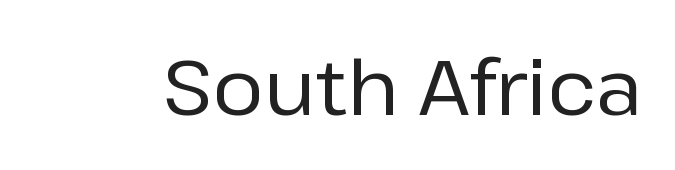
The image shows 77 px sans-serif type, upright; set normal letter spacing, not underlined; low stroke contrast and a medium x-height.
